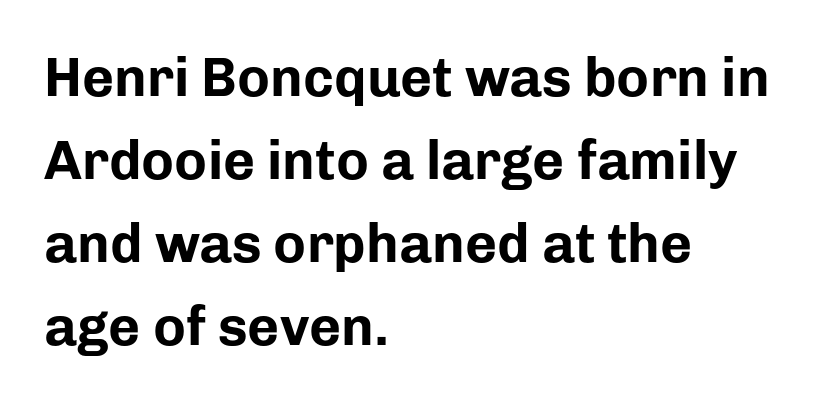
Here the designer chose a conventional face with non-uniform glyph widths. The type is set solid horizontally, with unmodified tracking. Check the space under the baseline: it is left empty. The typography opts for an upright posture over an oblique one. The passage shown is typeset with a sans-serif family.
